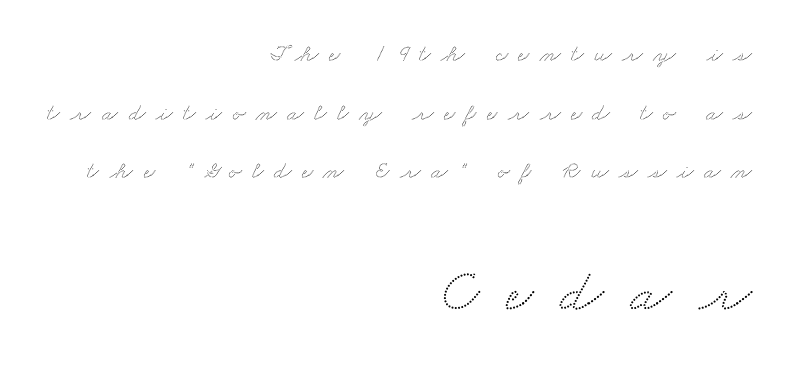
{"serif": "yes", "width": "wide", "stroke_contrast": "medium", "x_height": "small", "monospaced": "no", "underline": "no", "align": "right", "line_spacing": "loose", "line_spacing_ratio": 2.44, "letter_spacing": "wide", "letter_spacing_em": 0.44, "larger_block": "second", "size_ratio": 2.54, "glyph_px": 61}
